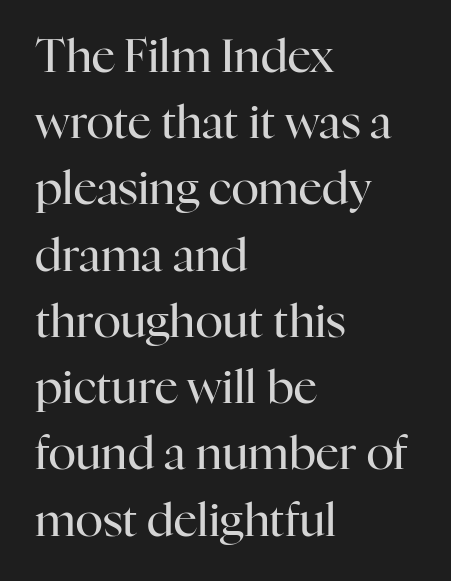
Left-aligned paragraph, ragged on the right. The face used here is seriffed, in the tradition of book romans. The words here are not underlined. Successive baselines arrive at the customary interval. The letters advance in unequal steps, a hallmark of proportional type.
